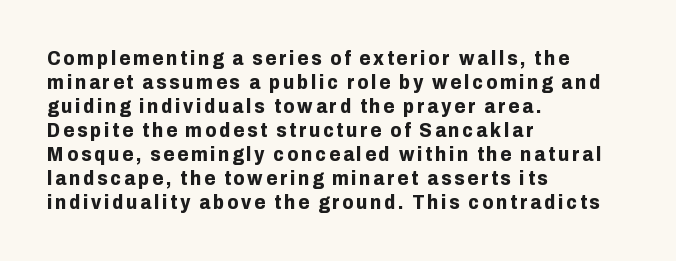
Q: Is the text bold? A: Yes.
Q: Is the text italic (slanted)? A: No, it is upright.
Q: Is the text underlined? A: No.
Q: How is the paragraph aligned? A: Left-aligned.
